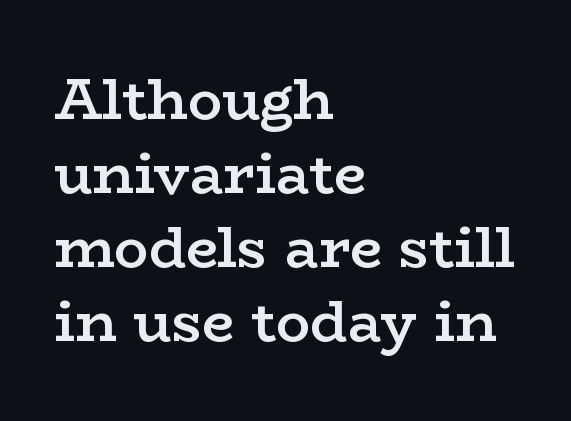
{"serif": "yes", "italic": "no", "bold": "semi", "weight": "semibold", "width": "wide", "stroke_contrast": "low", "x_height": "medium", "monospaced": "no", "underline": "no", "align": "left", "line_spacing": "normal", "line_spacing_ratio": 1.3, "letter_spacing": "normal", "letter_spacing_em": 0.0, "glyph_px": 57}
